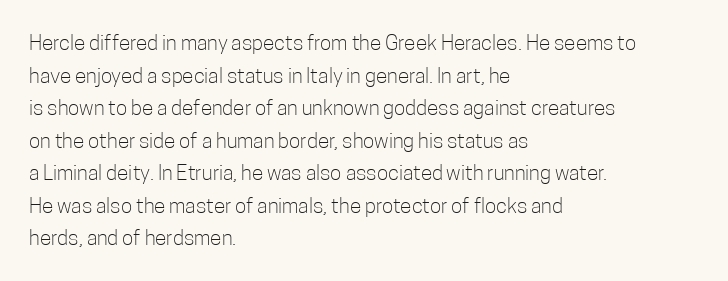
{"italic": "no", "bold": "no", "underline": "no", "align": "left", "line_spacing": "normal", "line_spacing_ratio": 1.55, "letter_spacing": "normal", "letter_spacing_em": 0.0, "glyph_px": 21}
